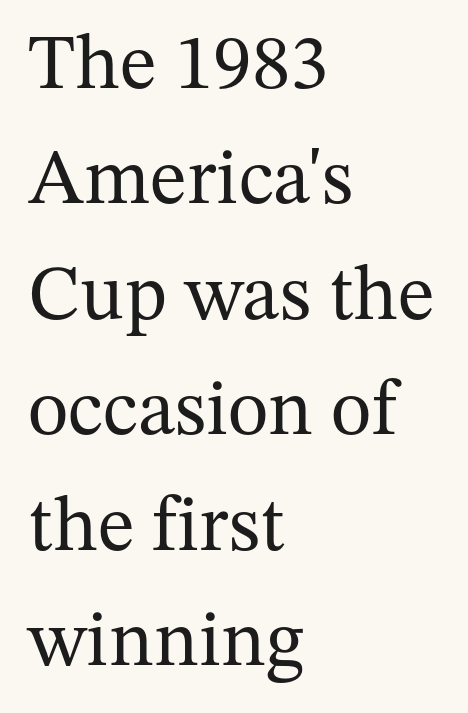
Q: Is the text bold? A: No.
Q: Is the text italic (slanted)? A: No, it is upright.
Q: Is the typeface a serif or a sans-serif typeface? A: Serif.
Q: Is the text underlined? A: No.
Q: How is the paragraph aligned? A: Left-aligned.
Q: Is the spacing between letters normal or unusually wide? A: Normal.
Q: Is the spacing between lines tight, normal or loose? A: Normal.
Q: Width (condensed, normal, or wide)? A: Normal.
Q: Stroke contrast? A: Medium.
Q: x-height? A: Medium.
Q: Monospaced? A: No.
